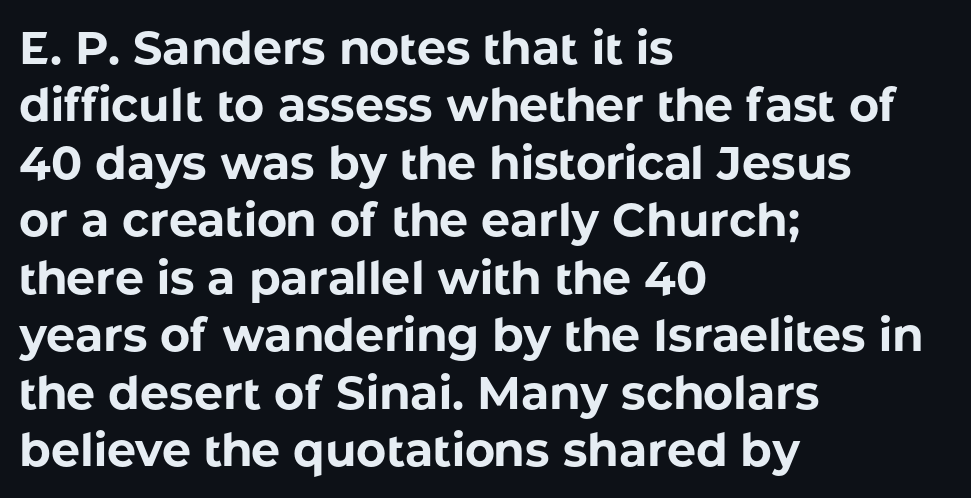
Q: Is the text bold? A: Yes.
Q: Is the text italic (slanted)? A: No, it is upright.
Q: Is the typeface a serif or a sans-serif typeface? A: Sans-serif.
Q: Is the text underlined? A: No.
Q: How is the paragraph aligned? A: Left-aligned.
Q: Is the spacing between letters normal or unusually wide? A: Normal.
Q: Is the spacing between lines tight, normal or loose? A: Normal.
Q: Width (condensed, normal, or wide)? A: Normal.
Q: Stroke contrast? A: Low.
Q: x-height? A: Medium.
Q: Monospaced? A: No.
